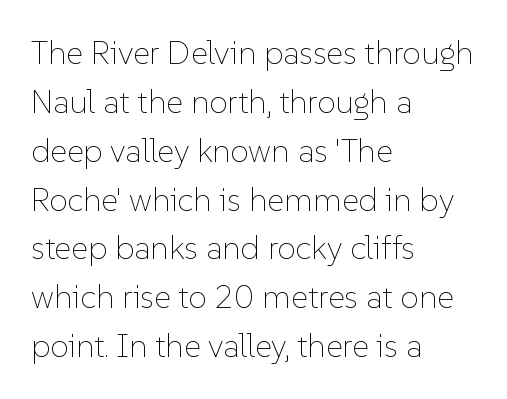
Each letter keeps its own natural width here, so spacing adapts to shape. Line spacing here is normal. Casual observation: everything's shoved over to the left. Tracking here is standard; glyphs follow each other at the usual distance. Just letters on the line, the space beneath them empty.
